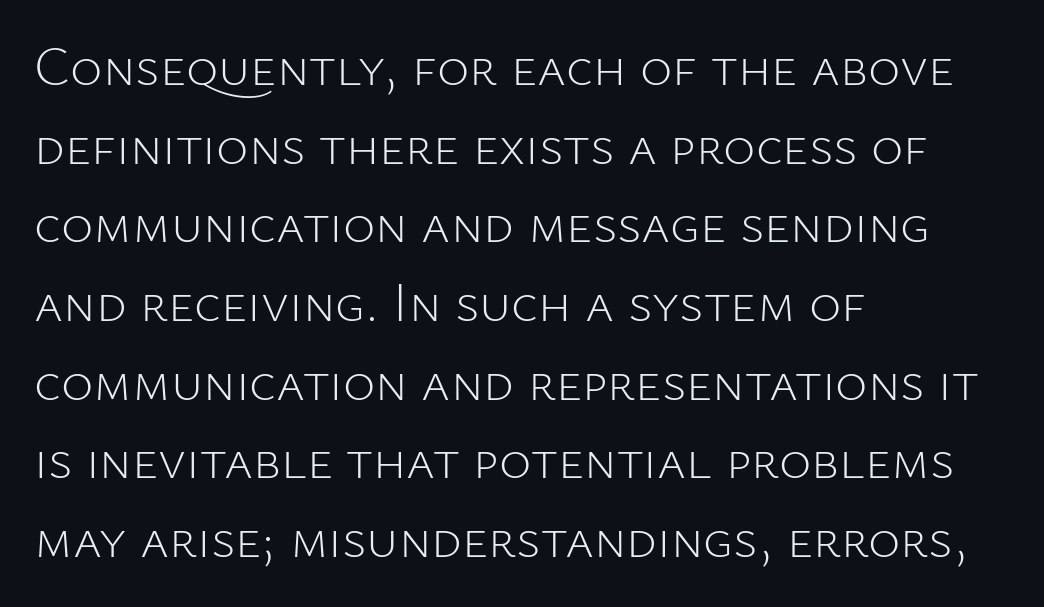
{"serif": "no", "italic": "no", "bold": "no", "weight": "light", "width": "normal", "stroke_contrast": "low", "x_height": "medium", "monospaced": "no", "underline": "no", "align": "left", "line_spacing": "normal", "line_spacing_ratio": 1.43, "letter_spacing": "normal", "letter_spacing_em": 0.0, "glyph_px": 55}
